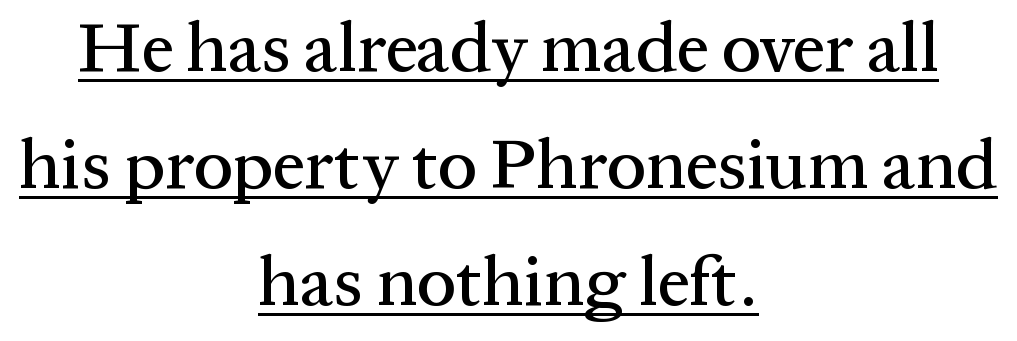
The space between consecutive lines is moderate. The rag falls on both sides of this text block equally. Font category for this specimen: serif. Beneath each row of characters lies a ruled line. Observe the ordinary spacing: letters are neighbours, not strangers. Spacing verdict: proportional, widths tailored to each character.
